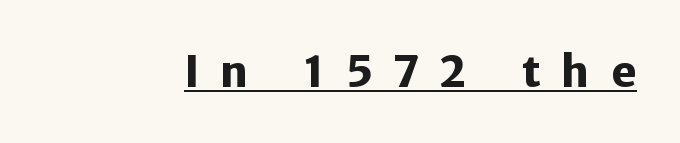
The image shows 43 px heavy sans-serif type, upright; set unusually wide letter spacing (+0.48 em), underlined; low stroke contrast and a medium x-height.
